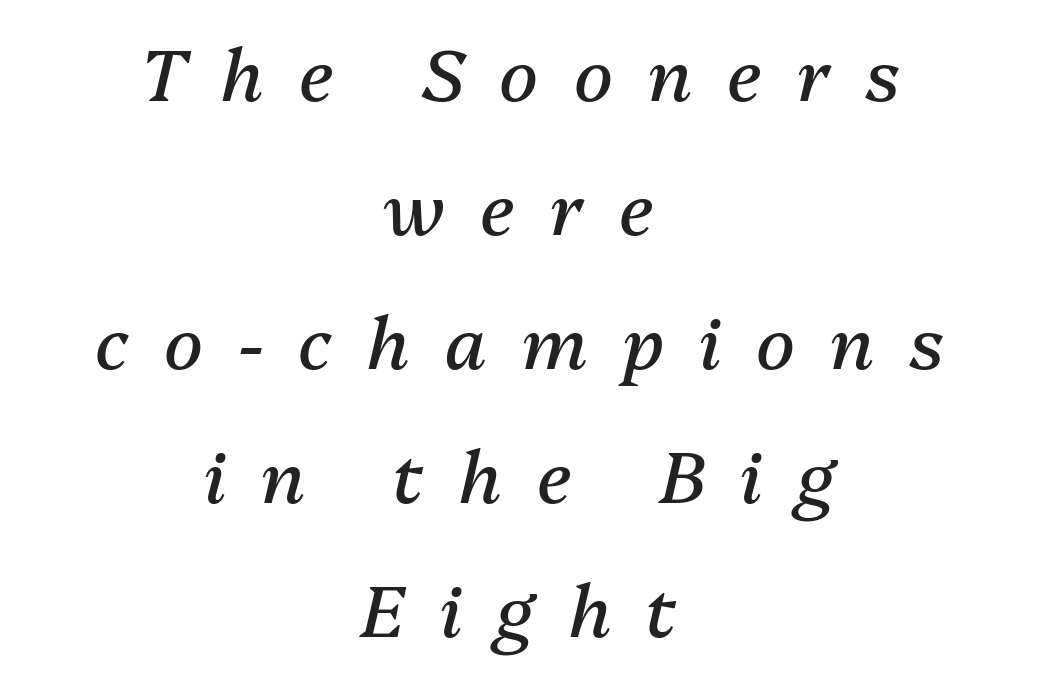
{"italic": "yes", "lean": "right", "slant_degrees": 13, "bold": "no", "weight": "regular", "width": "normal", "stroke_contrast": "medium", "x_height": "medium", "monospaced": "no", "underline": "no", "align": "center", "line_spacing_ratio": 1.86, "letter_spacing": "wide", "letter_spacing_em": 0.49, "glyph_px": 72}
